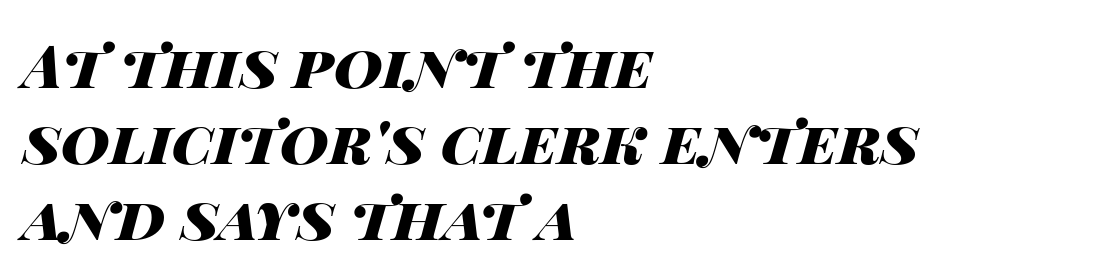
Q: Is the text bold? A: Yes.
Q: Is the text italic (slanted)? A: Yes, it leans right by about 14 degrees.
Q: Is the text underlined? A: No.
Q: How is the paragraph aligned? A: Left-aligned.
Q: Is the spacing between letters normal or unusually wide? A: Normal.
Q: Is the spacing between lines tight, normal or loose? A: Normal.
Q: Width (condensed, normal, or wide)? A: Wide.
Q: Stroke contrast? A: High.
Q: x-height? A: Large.
Q: Monospaced? A: No.
